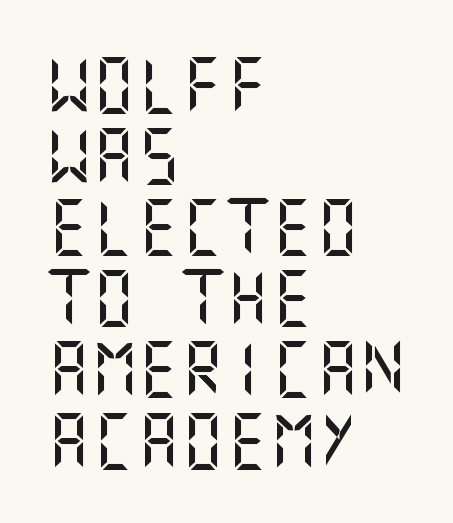
Q: Is the text italic (slanted)? A: No, it is upright.
Q: Is the typeface a serif or a sans-serif typeface? A: Sans-serif.
Q: Is the text underlined? A: No.
Q: How is the paragraph aligned? A: Left-aligned.
Q: Is the spacing between letters normal or unusually wide? A: Normal.
Q: Is the spacing between lines tight, normal or loose? A: Normal.
Q: Width (condensed, normal, or wide)? A: Normal.
Q: Stroke contrast? A: Medium.
Q: x-height? A: Large.
